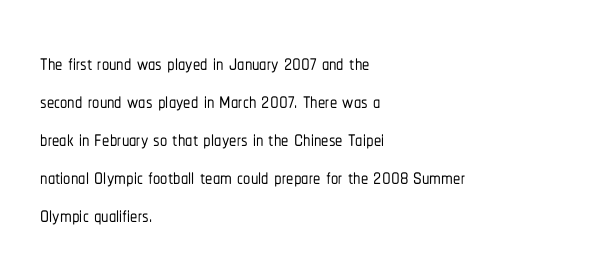
The image shows 29 px condensed sans-serif type, upright; set left-aligned, normal line spacing (1.31x), normal letter spacing, not underlined; low stroke contrast and a medium x-height.
